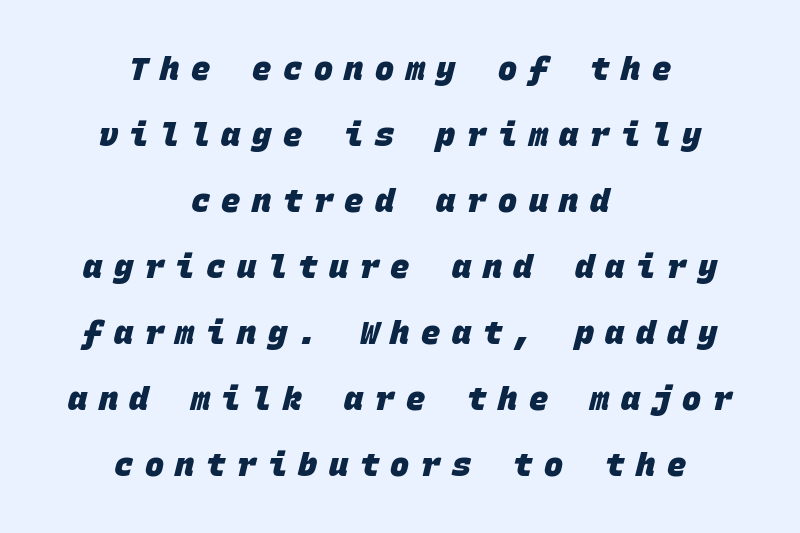
{"serif": "no", "bold": "yes", "weight": "heavy", "width": "normal", "stroke_contrast": "low", "x_height": "large", "monospaced": "yes", "underline": "no", "align": "center", "line_spacing": "loose", "line_spacing_ratio": 2.06, "letter_spacing": "wide", "letter_spacing_em": 0.36, "glyph_px": 32}
